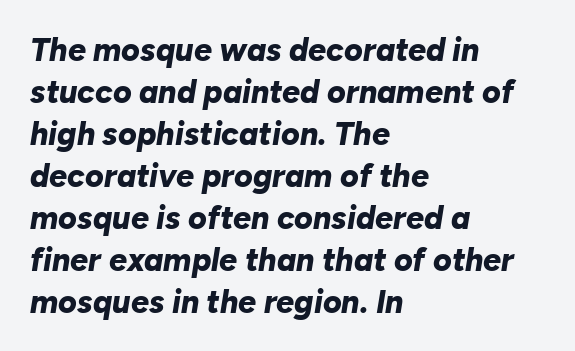
Q: Is the text bold? A: Yes.
Q: Is the text italic (slanted)? A: Yes, it leans right by about 10 degrees.
Q: Is the text underlined? A: No.
Q: How is the paragraph aligned? A: Left-aligned.
Q: Is the spacing between letters normal or unusually wide? A: Normal.
Q: Is the spacing between lines tight, normal or loose? A: Normal.
Q: Width (condensed, normal, or wide)? A: Normal.
Q: Stroke contrast? A: Low.
Q: x-height? A: Medium.
Q: Monospaced? A: No.
